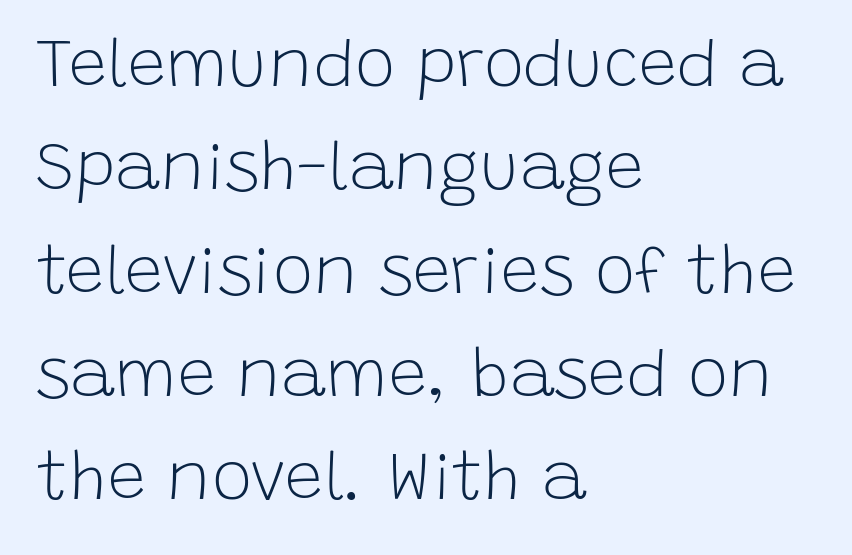
The image shows 68 px light sans-serif type, upright; set left-aligned, normal line spacing (1.52x), normal letter spacing, not underlined; low stroke contrast and a large x-height.
